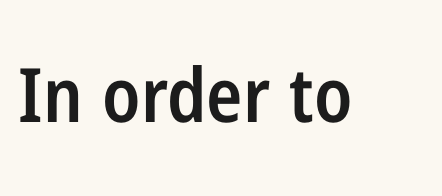
Q: Is the text bold? A: Semi-bold.
Q: Is the text italic (slanted)? A: No, it is upright.
Q: Is the typeface a serif or a sans-serif typeface? A: Sans-serif.
Q: Is the text underlined? A: No.
Q: Is the spacing between letters normal or unusually wide? A: Normal.
Q: Width (condensed, normal, or wide)? A: Condensed.
Q: Stroke contrast? A: Low.
Q: x-height? A: Medium.
Q: Monospaced? A: No.
